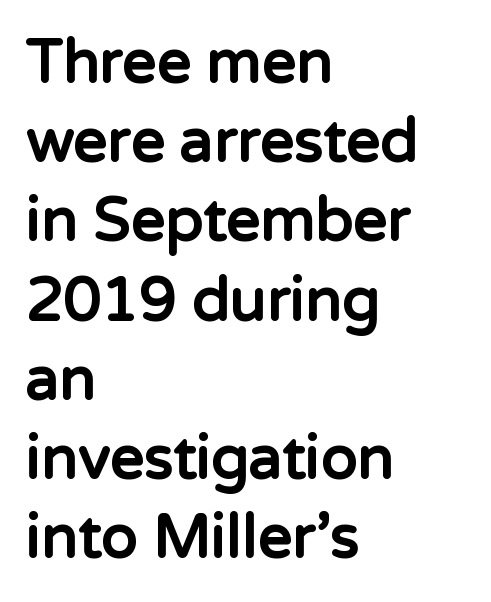
Is there any slant? The stems are plumb. Glyph-to-glyph distance matches everyday printed text. Here the designer chose a conventional face with non-uniform glyph widths. Regular leading.
